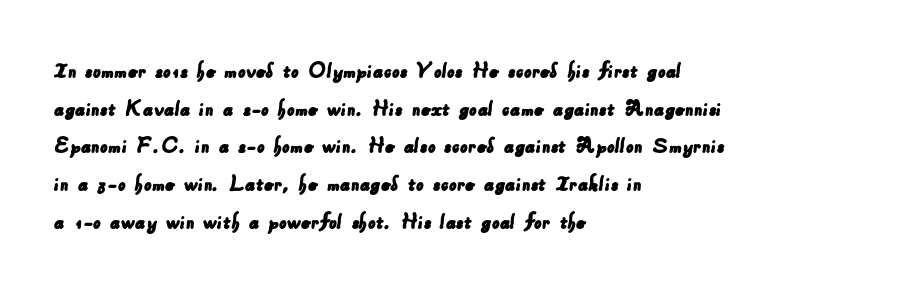
Q: Is the text underlined? A: No.
Q: How is the paragraph aligned? A: Left-aligned.
Q: Is the spacing between letters normal or unusually wide? A: Normal.
Q: Is the spacing between lines tight, normal or loose? A: Normal.
